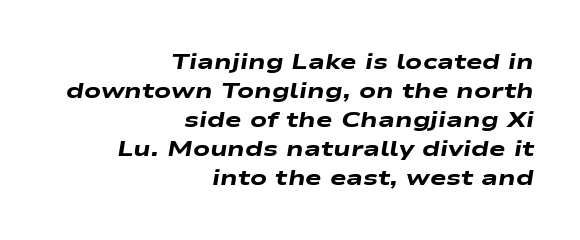
Q: Is the text bold? A: Yes.
Q: Is the text italic (slanted)? A: Yes, it leans right by about 9 degrees.
Q: Is the text underlined? A: No.
Q: How is the paragraph aligned? A: Right-aligned.
Q: Is the spacing between letters normal or unusually wide? A: Normal.
Q: Is the spacing between lines tight, normal or loose? A: Normal.
